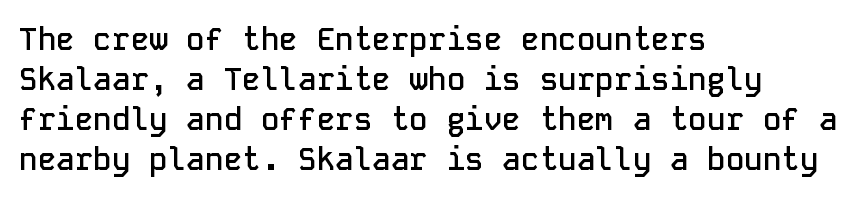
{"serif": "no", "italic": "no", "bold": "semi", "weight": "semibold", "width": "normal", "stroke_contrast": "low", "x_height": "medium", "monospaced": "yes", "underline": "no", "align": "left", "line_spacing": "normal", "line_spacing_ratio": 1.29, "letter_spacing": "normal", "letter_spacing_em": 0.0, "glyph_px": 31}
